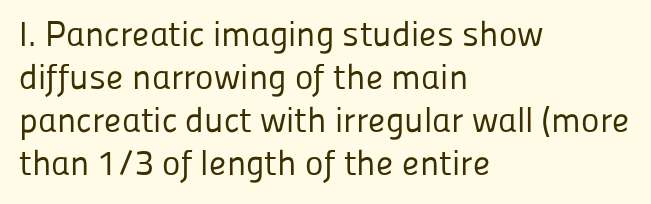
The face used here is rendered with its standard letterfit. The text block is weighted toward the left margin, trailing off unevenly rightward. Letters rest on an invisible, unmarked baseline. Nope, no serifs anywhere on these letters.
